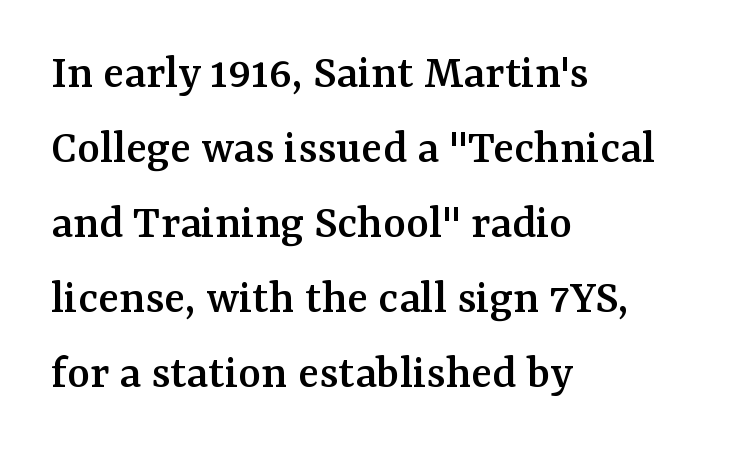
{"serif": "yes", "italic": "no", "width": "normal", "stroke_contrast": "medium", "x_height": "medium", "monospaced": "no", "underline": "no", "align": "left", "line_spacing": "normal", "line_spacing_ratio": 1.53, "letter_spacing": "normal", "letter_spacing_em": 0.0, "glyph_px": 49}
